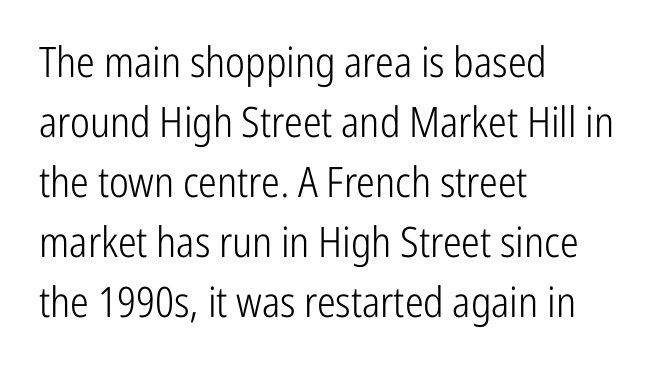
{"serif": "no", "italic": "no", "bold": "no", "weight": "light", "width": "condensed", "stroke_contrast": "low", "x_height": "medium", "monospaced": "no", "underline": "no", "align": "left", "line_spacing": "normal", "line_spacing_ratio": 1.43, "letter_spacing": "normal", "letter_spacing_em": 0.0, "glyph_px": 42}
